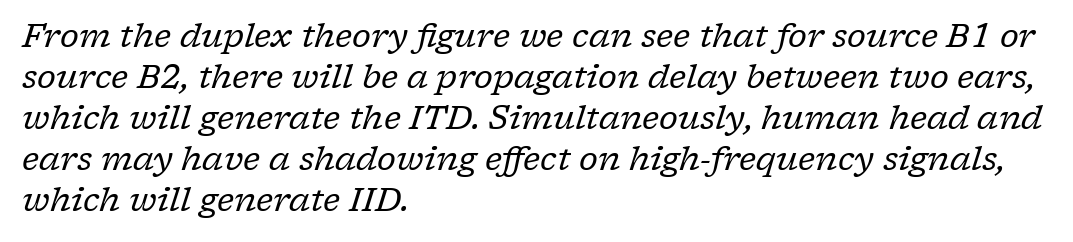
Nothing heavy about these letters — not bold at all. Here the glyphs are tracked normally, forming tight word shapes. Character widths vary here, with narrow letters taking less room than wide ones. Words float on clear page, feet unadorned.
